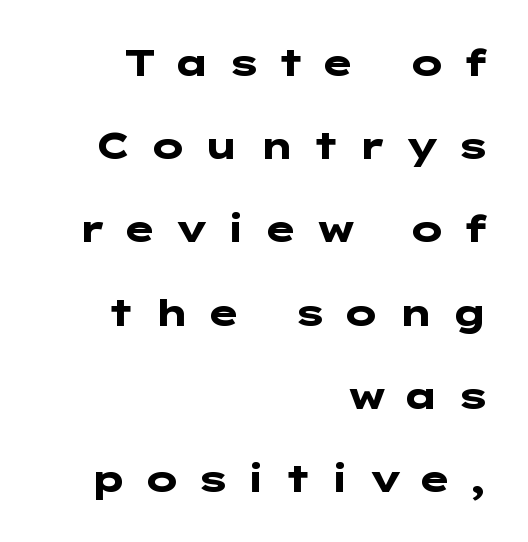
{"serif": "no", "italic": "no", "bold": "yes", "weight": "heavy", "width": "wide", "stroke_contrast": "low", "x_height": "medium", "underline": "no", "align": "right", "line_spacing": "loose", "line_spacing_ratio": 2.25, "letter_spacing": "wide", "letter_spacing_em": 0.44, "glyph_px": 37}
